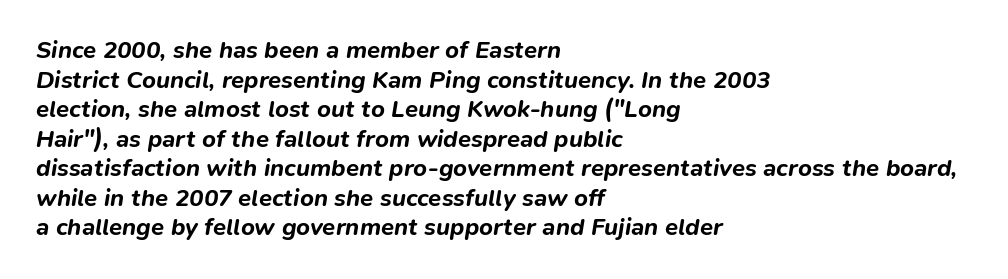
{"italic": "yes", "lean": "right", "slant_degrees": 9, "bold": "yes", "underline": "no", "align": "left", "line_spacing_ratio": 1.23, "letter_spacing": "normal", "letter_spacing_em": 0.0, "glyph_px": 24}
